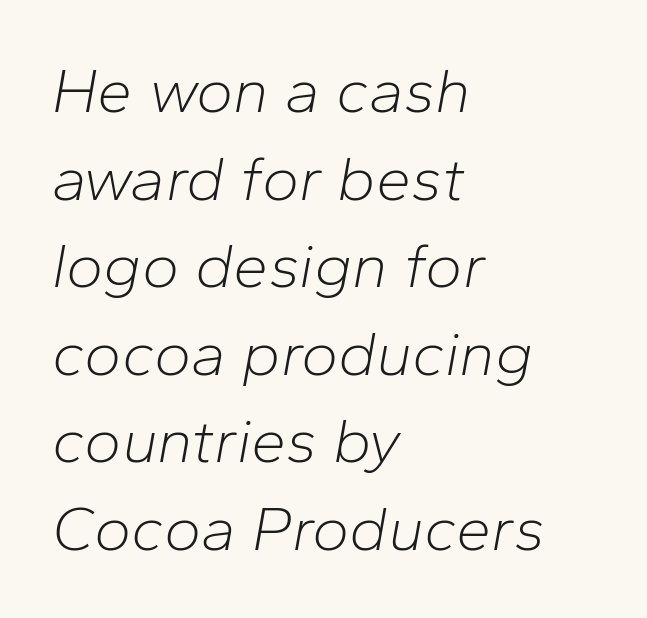
The image shows 63 px light type, italic (leaning right); set left-aligned, normal line spacing (1.39x), normal letter spacing, not underlined; low stroke contrast and a medium x-height.
